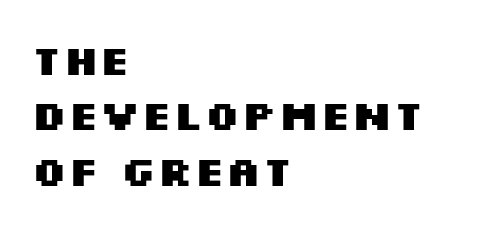
{"serif": "no", "italic": "no", "bold": "yes", "weight": "heavy", "width": "wide", "stroke_contrast": "medium", "x_height": "large", "monospaced": "no", "underline": "no", "align": "left", "line_spacing": "normal", "line_spacing_ratio": 1.32, "letter_spacing": "normal", "letter_spacing_em": 0.0, "glyph_px": 42}
